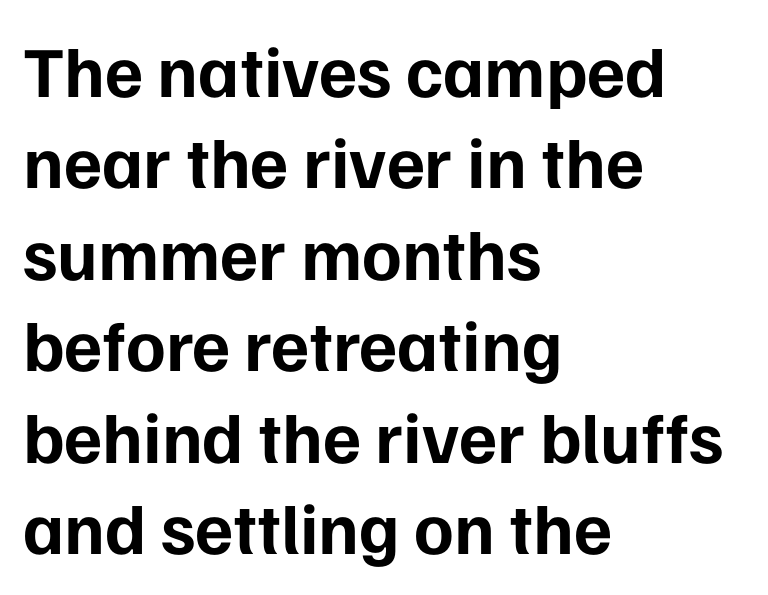
{"serif": "no", "italic": "no", "bold": "yes", "weight": "bold", "width": "normal", "stroke_contrast": "low", "x_height": "medium", "monospaced": "no", "underline": "no", "align": "left", "line_spacing": "normal", "line_spacing_ratio": 1.27, "letter_spacing": "normal", "letter_spacing_em": 0.0, "glyph_px": 72}
